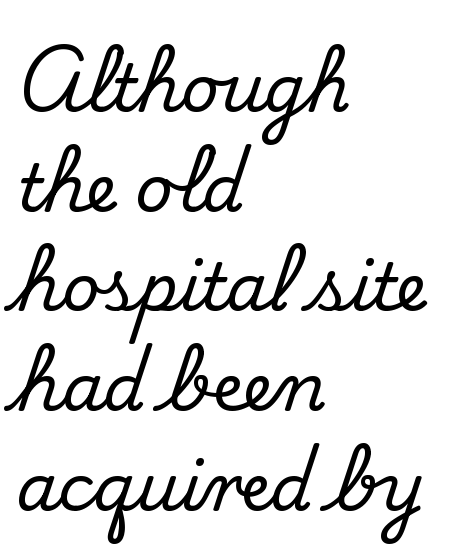
The image shows 66 px serif type; set left-aligned, normal line spacing (1.51x), normal letter spacing, not underlined; medium stroke contrast and a small x-height.
